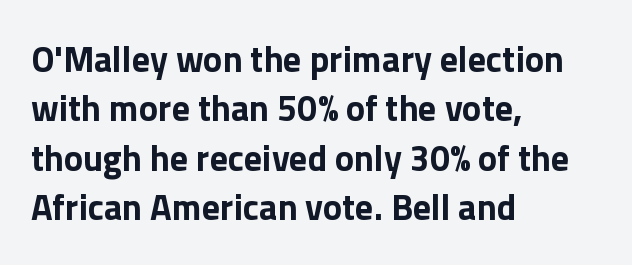
The image shows 36 px bold sans-serif type, upright; set left-aligned, normal line spacing (1.37x), normal letter spacing, not underlined; low stroke contrast and a medium x-height.
